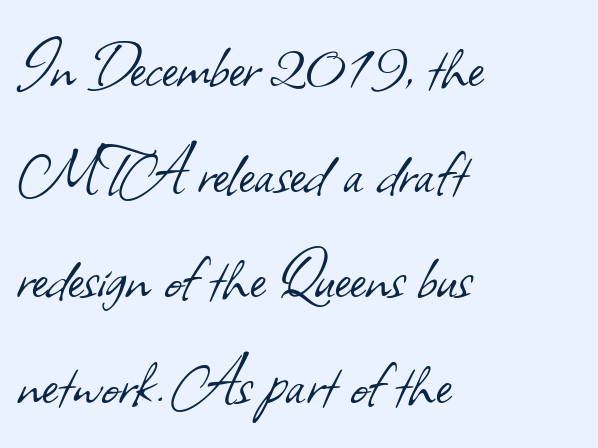
The image shows 75 px light sans-serif type; set left-aligned, normal line spacing (1.41x), normal letter spacing, not underlined; low stroke contrast and a small x-height.
